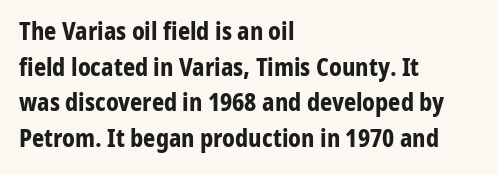
The image shows 24 px bold type, upright; set left-aligned, normal line spacing (1.48x), normal letter spacing, not underlined.
